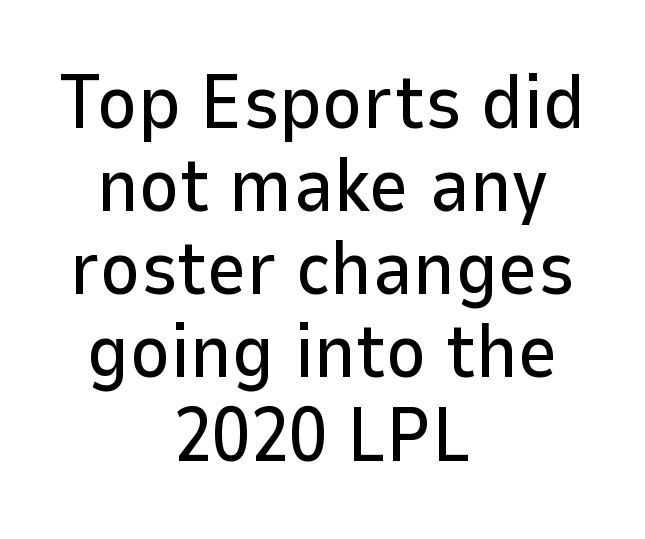
The image shows 77 px sans-serif type, upright; set centered, tight line spacing (1.08x), normal letter spacing, not underlined; low stroke contrast and a medium x-height.
